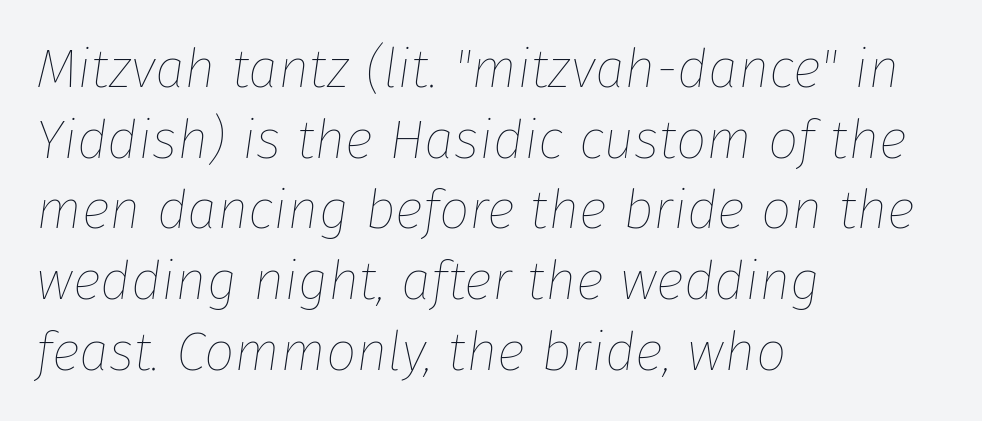
Words appear dense and cohesive because spacing is normal. Is the stroke heavy? The answer is a plain regular-or-lighter. It's the slanting kind of type. The gap between lines stays unmarked.
